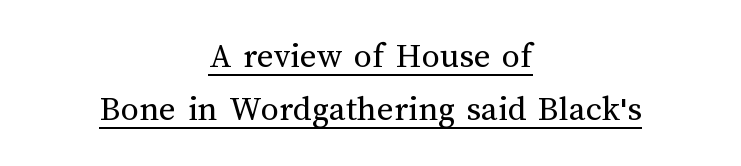
{"italic": "no", "bold": "no", "weight": "regular", "width": "normal", "stroke_contrast": "medium", "x_height": "medium", "monospaced": "no", "underline": "yes", "align": "center", "line_spacing": "normal", "line_spacing_ratio": 1.46, "letter_spacing": "normal", "letter_spacing_em": 0.0, "glyph_px": 36}
